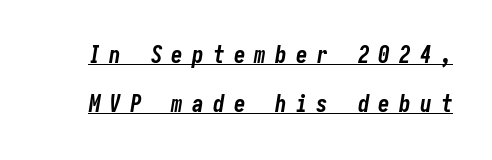
{"italic": "yes", "lean": "right", "slant_degrees": 10, "bold": "yes", "underline": "yes", "line_spacing": "loose", "line_spacing_ratio": 2.15, "letter_spacing": "wide", "letter_spacing_em": 0.4, "glyph_px": 23}
